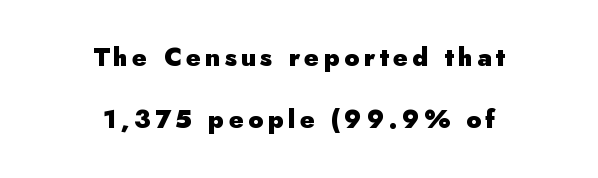
Q: Is the text bold? A: Yes.
Q: Is the text italic (slanted)? A: No, it is upright.
Q: Is the text underlined? A: No.
Q: How is the paragraph aligned? A: Centered.
Q: Is the spacing between lines tight, normal or loose? A: Loose.
